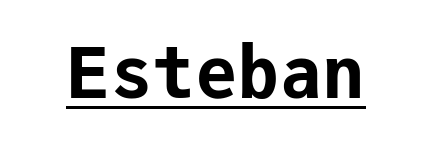
Q: Is the text bold? A: Yes.
Q: Is the text italic (slanted)? A: No, it is upright.
Q: Is the typeface a serif or a sans-serif typeface? A: Sans-serif.
Q: Is the text underlined? A: Yes.
Q: Is the spacing between letters normal or unusually wide? A: Normal.
Q: Width (condensed, normal, or wide)? A: Normal.
Q: Stroke contrast? A: Low.
Q: x-height? A: Medium.
Q: Monospaced? A: Yes.
